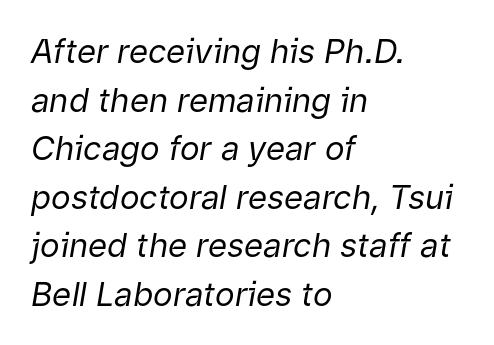
{"italic": "yes", "lean": "right", "slant_degrees": 9, "bold": "no", "weight": "regular", "width": "normal", "stroke_contrast": "low", "x_height": "medium", "monospaced": "no", "underline": "no", "align": "left", "line_spacing": "normal", "line_spacing_ratio": 1.47, "letter_spacing": "normal", "letter_spacing_em": 0.0, "glyph_px": 33}
